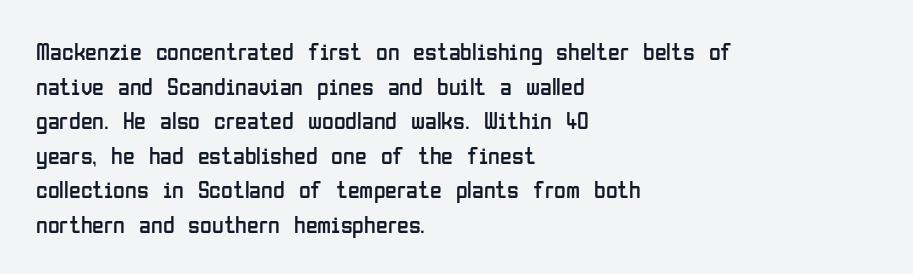
Q: Is the text bold? A: No.
Q: Is the text italic (slanted)? A: No, it is upright.
Q: Is the text underlined? A: No.
Q: How is the paragraph aligned? A: Left-aligned.
Q: Is the spacing between letters normal or unusually wide? A: Normal.
Q: Is the spacing between lines tight, normal or loose? A: Normal.
